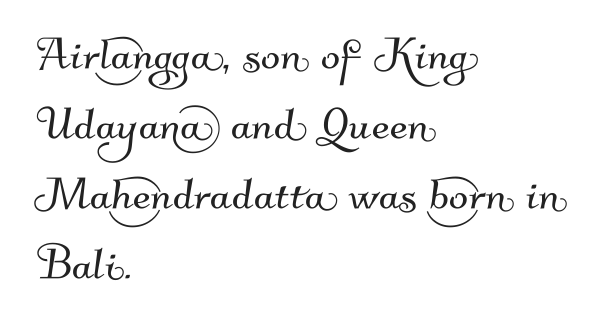
The typeface chosen for these lines omits serifs. In terms of letterspacing, this is plain default setting. A typesetter would call this proportional, since set widths differ per character. Each line starts at the same left margin while the right side varies.
